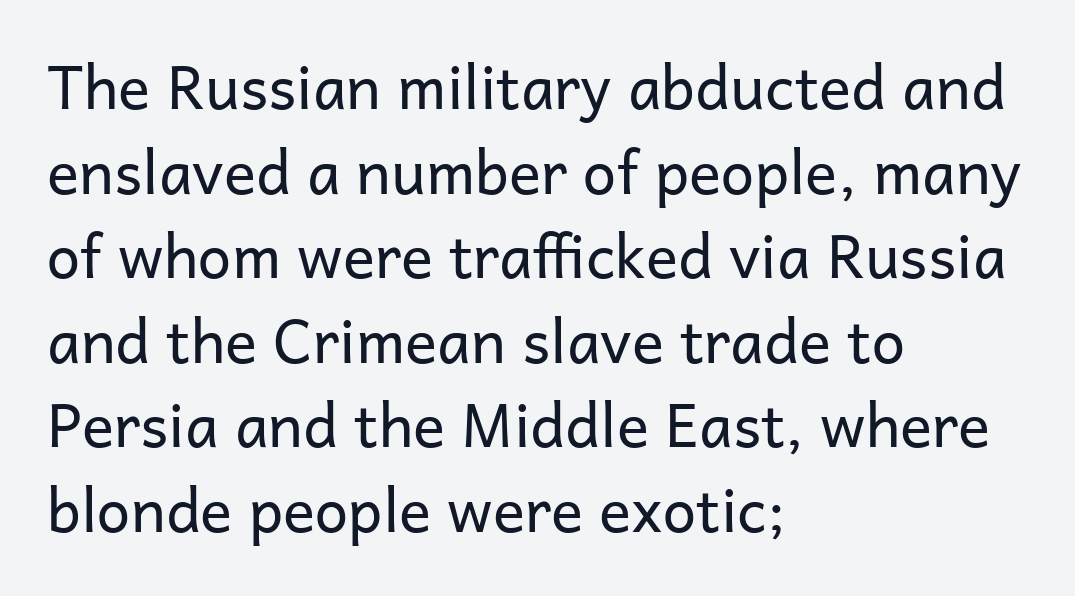
In terms of letterform style, serifs are entirely absent. Check the space under the baseline: it is left empty. The face used here is proportionally spaced, like ordinary book or web type. Line beginnings align vertically; line endings do not. Tracking here is standard; glyphs follow each other at the usual distance. Does the leading feel generous? No, just average.
